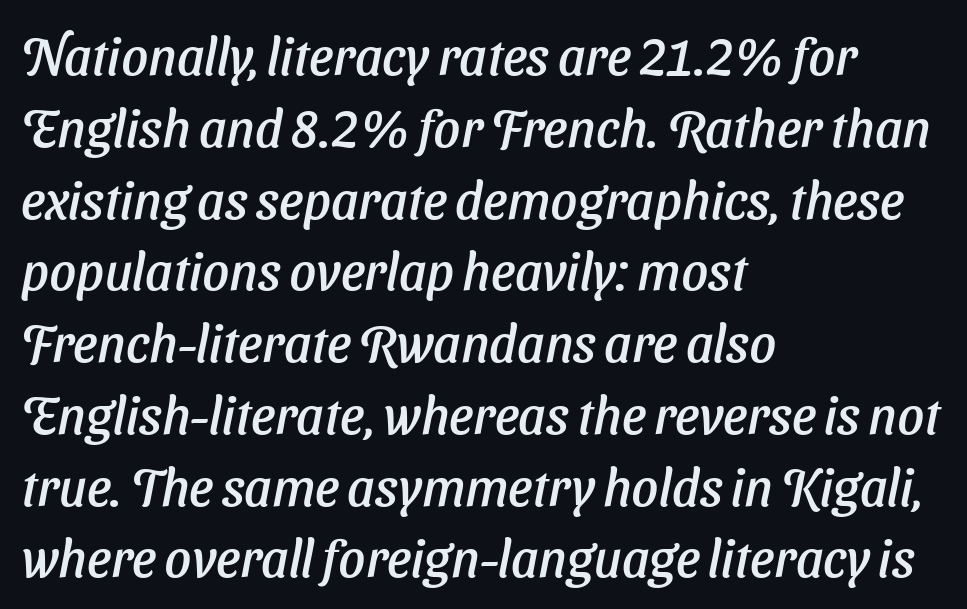
The image shows 52 px text type; set left-aligned, normal line spacing (1.38x), normal letter spacing, not underlined; low stroke contrast and a medium x-height.
